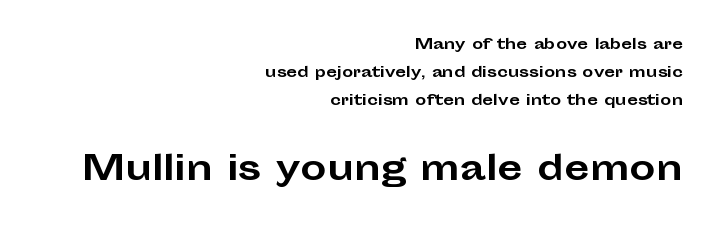
Note the varied advance widths — an 'i' is clearly narrower than an 'm'. Is the type bold? Yes — the strokes are clearly thick and heavy. One glance says open: line gaps are wider than usual. Lines of text with bare space underneath. The typesetter chose a ragged-left arrangement here. If you drew a line through each stem, it would be perfectly vertical.
